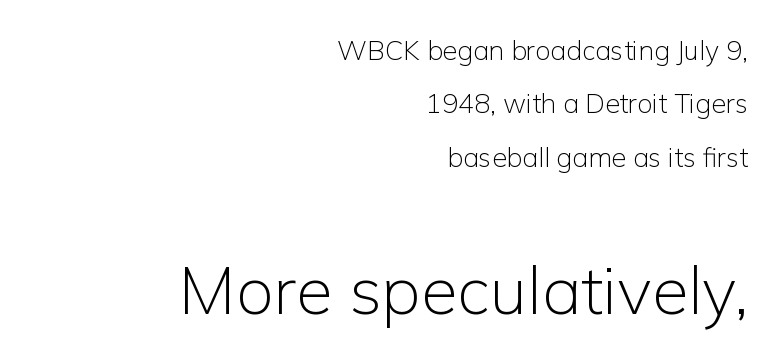
Q: Is the text bold? A: No.
Q: Is the text italic (slanted)? A: No, it is upright.
Q: Is the typeface a serif or a sans-serif typeface? A: Sans-serif.
Q: Is the text underlined? A: No.
Q: How is the paragraph aligned? A: Right-aligned.
Q: Is the spacing between letters normal or unusually wide? A: Normal.
Q: Is the spacing between lines tight, normal or loose? A: Loose.
Q: Which block of text is set in a larger size, the first (top) or the second (bottom)? A: The second (bottom) one.
Q: Width (condensed, normal, or wide)? A: Normal.
Q: Stroke contrast? A: Low.
Q: x-height? A: Medium.
Q: Monospaced? A: No.
